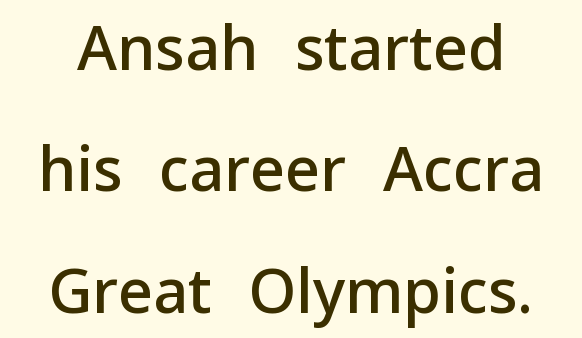
A bare baseline throughout the passage. Nope, not italic — everything's standing straight. Notice the wide empty band between every row — that's loose leading. Classification — sans serif. Set as a demibold, roughly 600 on the weight scale.
